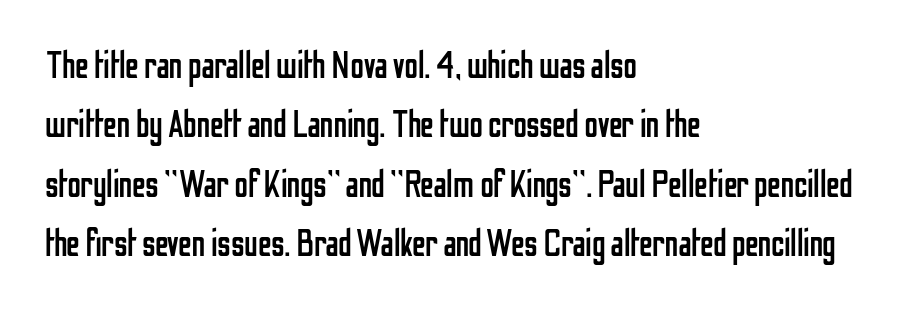
The tracking reads as untouched default to a designer's eye. Stroke terminals: plain, sans-serif. Nope, not italic — everything's standing straight. Quick note: interline space is typical.
